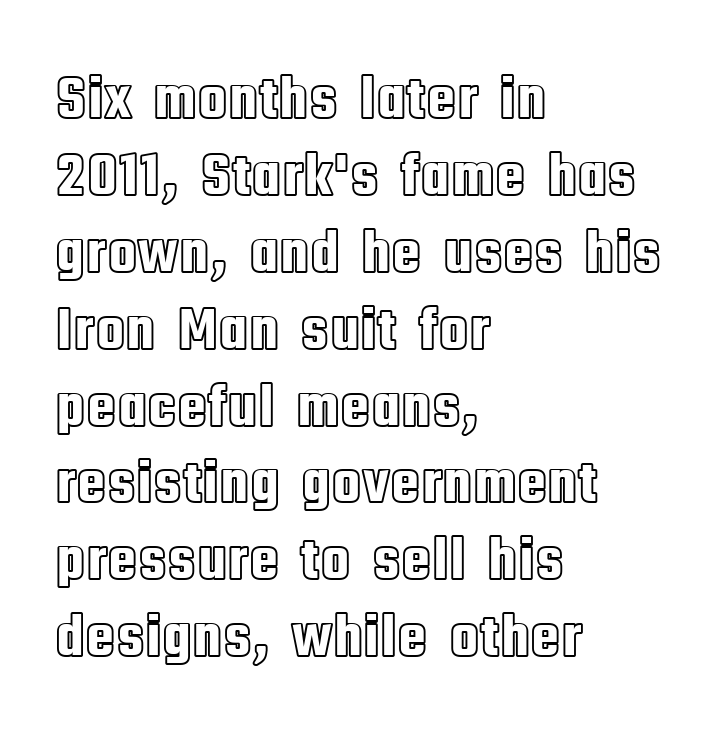
Q: Is the text italic (slanted)? A: No, it is upright.
Q: Is the text underlined? A: No.
Q: How is the paragraph aligned? A: Left-aligned.
Q: Is the spacing between letters normal or unusually wide? A: Normal.
Q: Width (condensed, normal, or wide)? A: Condensed.
Q: x-height? A: Large.
Q: Monospaced? A: No.
